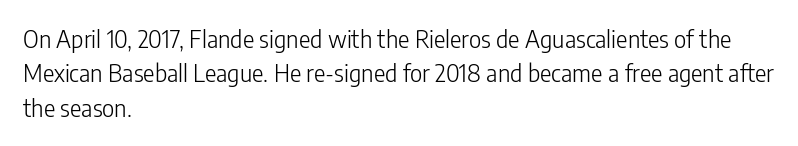
Vertical stems look standard width or narrower in stroke. Default kerning and tracking; the words read as compact shapes. These lines are set flush left with a ragged right edge. The baseline area is clear.
